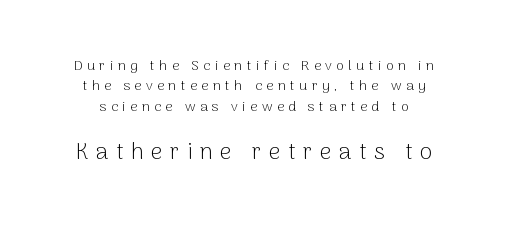
Q: Is the text bold? A: No.
Q: Is the text italic (slanted)? A: No, it is upright.
Q: Is the text underlined? A: No.
Q: Is the spacing between letters normal or unusually wide? A: Unusually wide.
Q: Is the spacing between lines tight, normal or loose? A: Normal.
Q: Which block of text is set in a larger size, the first (top) or the second (bottom)? A: The second (bottom) one.
